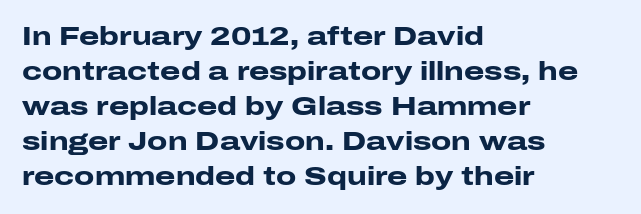
Spacing between characters is what you'd get straight out of the box. If you drew a line through each stem, it would be perfectly vertical. Which margin do the lines hug? The left one — the right edge is uneven. Leading: standard. Is the type bold? Yes — the strokes are clearly thick and heavy.
